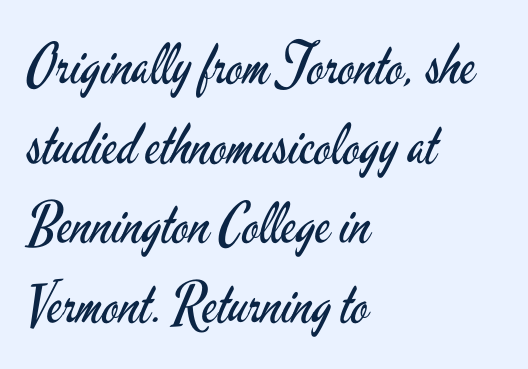
{"serif": "no", "bold": "no", "weight": "regular", "width": "condensed", "stroke_contrast": "low", "x_height": "small", "monospaced": "no", "underline": "no", "align": "left", "line_spacing": "normal", "line_spacing_ratio": 1.42, "letter_spacing": "normal", "letter_spacing_em": 0.0, "glyph_px": 56}
